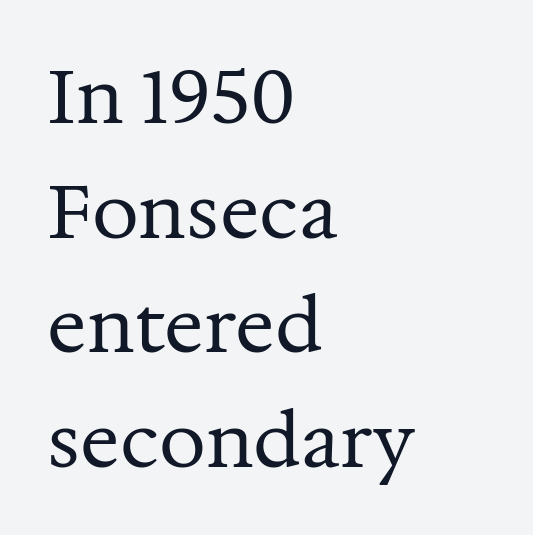
The glyphs are unaccompanied by any horizontal stroke below them. A typesetter would call this zero additional tracking. You can tell from the footed stems that serif type was used. The font is comparable to plain body text, perhaps lighter.
